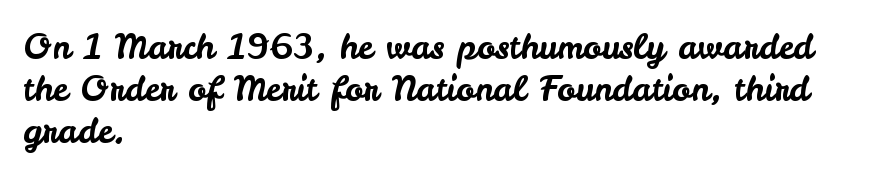
Q: Is the text italic (slanted)? A: Yes.
Q: Is the typeface a serif or a sans-serif typeface? A: Sans-serif.
Q: Is the text underlined? A: No.
Q: How is the paragraph aligned? A: Left-aligned.
Q: Is the spacing between letters normal or unusually wide? A: Normal.
Q: Width (condensed, normal, or wide)? A: Normal.
Q: Stroke contrast? A: Low.
Q: x-height? A: Small.
Q: Monospaced? A: No.
